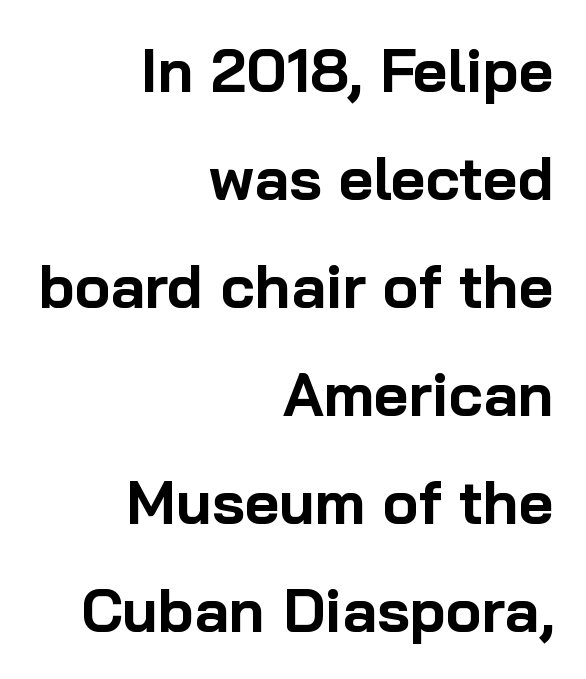
Q: Is the text bold? A: Yes.
Q: Is the text italic (slanted)? A: No, it is upright.
Q: Is the typeface a serif or a sans-serif typeface? A: Sans-serif.
Q: Is the text underlined? A: No.
Q: How is the paragraph aligned? A: Right-aligned.
Q: Is the spacing between letters normal or unusually wide? A: Normal.
Q: Width (condensed, normal, or wide)? A: Normal.
Q: Stroke contrast? A: Low.
Q: x-height? A: Medium.
Q: Monospaced? A: No.
